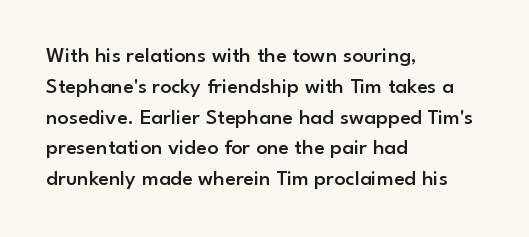
{"italic": "no", "bold": "semi", "underline": "no", "align": "left", "line_spacing": "normal", "line_spacing_ratio": 1.4, "letter_spacing": "normal", "letter_spacing_em": 0.0, "glyph_px": 22}
